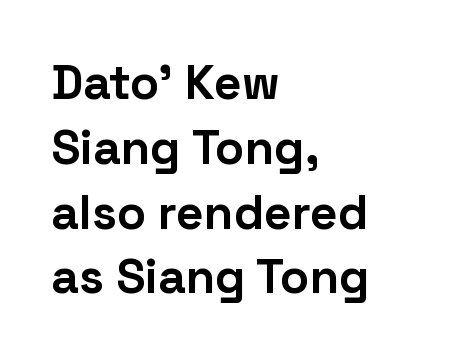
{"serif": "no", "italic": "no", "bold": "yes", "weight": "bold", "width": "normal", "stroke_contrast": "low", "x_height": "medium", "monospaced": "no", "underline": "no", "align": "left", "line_spacing": "normal", "line_spacing_ratio": 1.35, "letter_spacing": "normal", "letter_spacing_em": 0.0, "glyph_px": 48}
